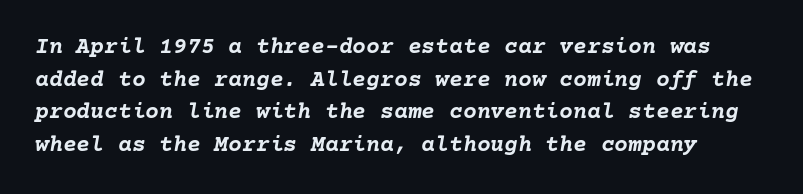
Q: Is the text bold? A: Yes.
Q: Is the text italic (slanted)? A: Yes, it leans right by about 10 degrees.
Q: Is the text underlined? A: No.
Q: Is the spacing between letters normal or unusually wide? A: Normal.
Q: Is the spacing between lines tight, normal or loose? A: Normal.
